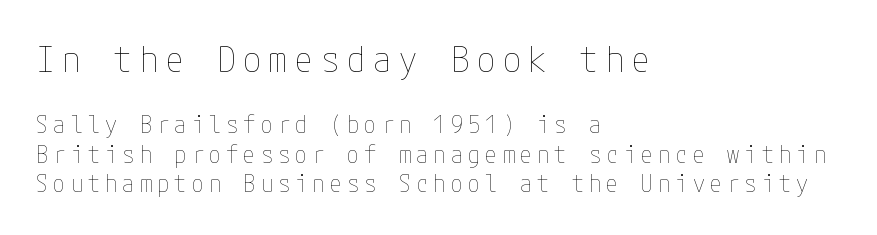
Q: Is the text bold? A: No.
Q: Is the text italic (slanted)? A: No, it is upright.
Q: Is the text underlined? A: No.
Q: How is the paragraph aligned? A: Left-aligned.
Q: Is the spacing between letters normal or unusually wide? A: Unusually wide.
Q: Which block of text is set in a larger size, the first (top) or the second (bottom)? A: The first (top) one.
Q: Width (condensed, normal, or wide)? A: Condensed.
Q: Stroke contrast? A: Low.
Q: x-height? A: Medium.
